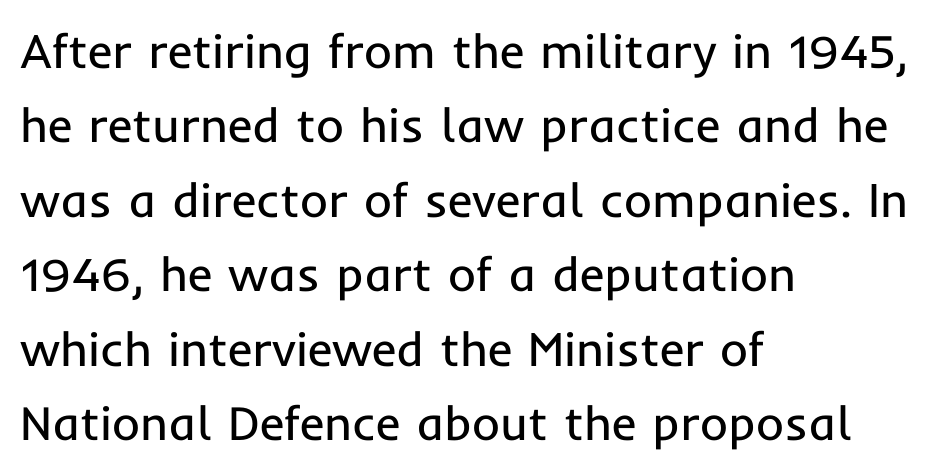
{"serif": "no", "italic": "no", "bold": "no", "weight": "regular", "width": "normal", "stroke_contrast": "low", "x_height": "medium", "monospaced": "no", "underline": "no", "align": "left", "line_spacing": "normal", "line_spacing_ratio": 1.55, "letter_spacing": "normal", "letter_spacing_em": 0.0, "glyph_px": 48}
